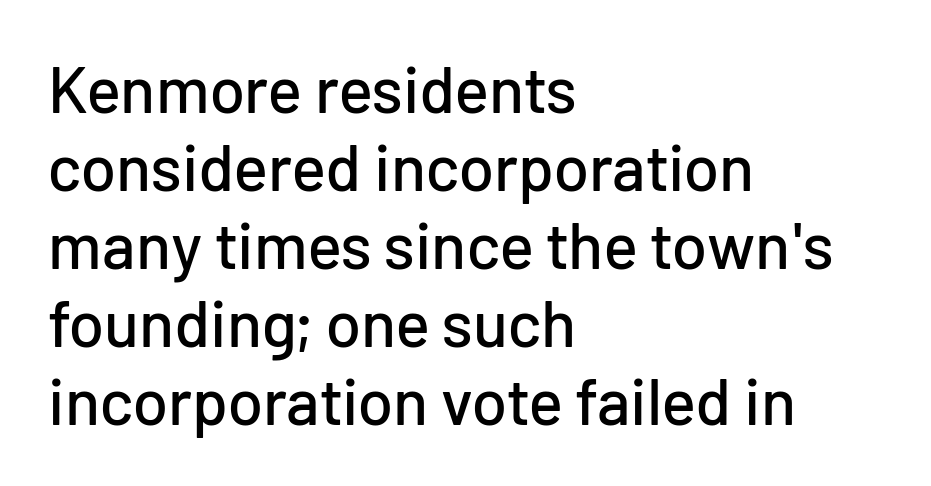
The image shows 65 px sans-serif type, upright; set left-aligned, line spacing 1.2x, normal letter spacing, not underlined; low stroke contrast and a medium x-height.
